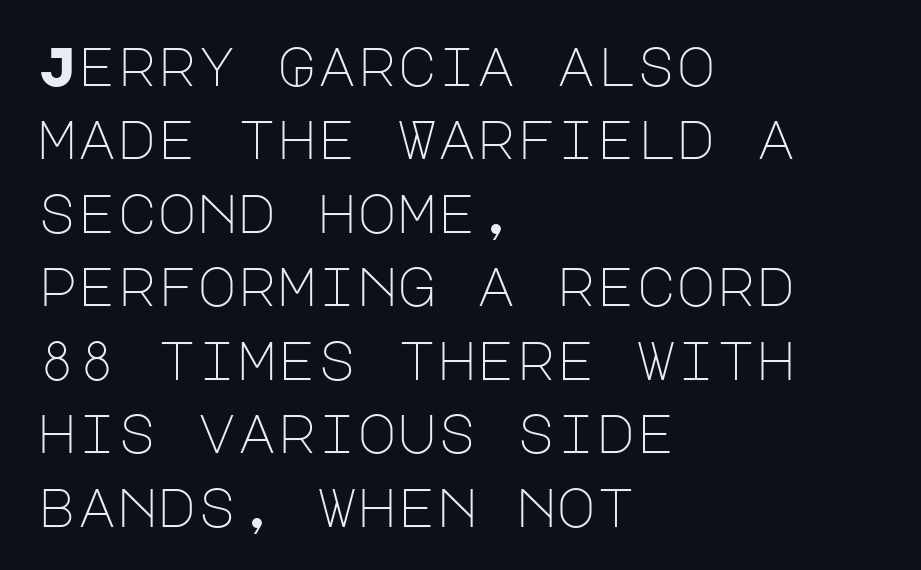
{"serif": "no", "italic": "no", "bold": "no", "weight": "light", "width": "normal", "stroke_contrast": "low", "x_height": "large", "underline": "no", "align": "left", "line_spacing": "normal", "line_spacing_ratio": 1.36, "letter_spacing": "normal", "letter_spacing_em": 0.0, "glyph_px": 54}
